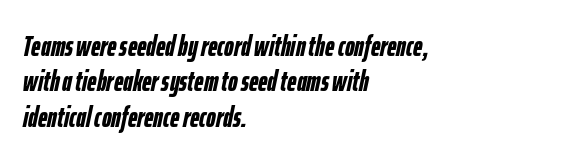
{"italic": "yes", "lean": "right", "slant_degrees": 12, "bold": "yes", "weight": "semibold", "width": "condensed", "stroke_contrast": "low", "x_height": "medium", "monospaced": "no", "underline": "no", "align": "left", "line_spacing_ratio": 1.22, "letter_spacing": "normal", "letter_spacing_em": 0.0, "glyph_px": 29}
